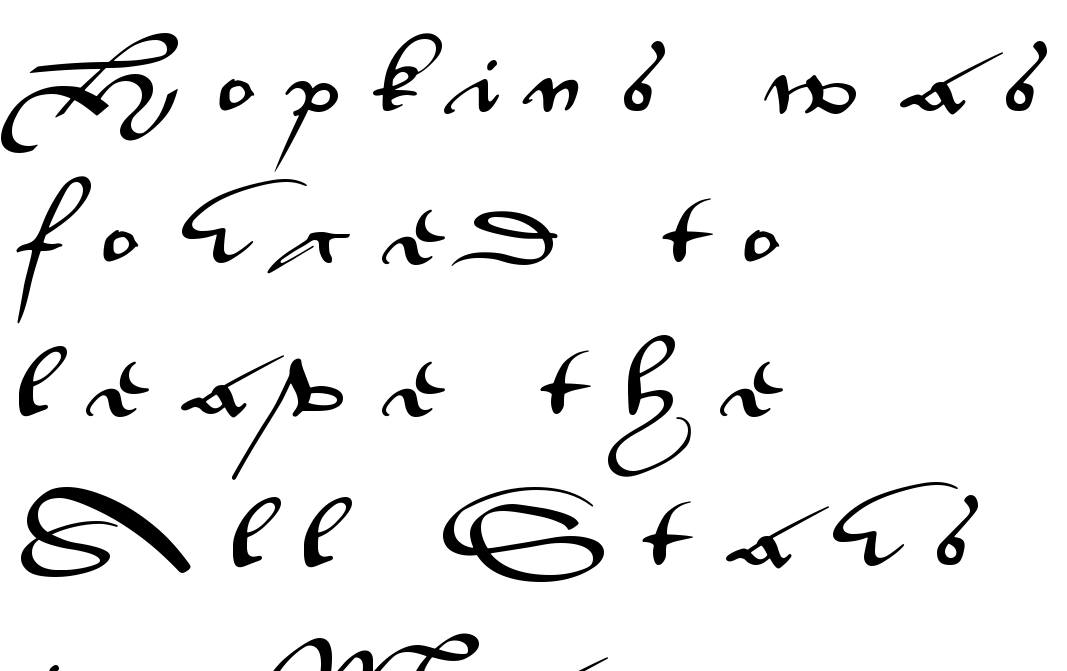
The rag falls on the right side of this text block. Words float on clear page, feet unadorned. Successive baselines arrive slowly, with a big drop between each. Proportional: the letters do not fall into vertical columns. In terms of letterspacing, this is a distinctly airy, spread setting.
